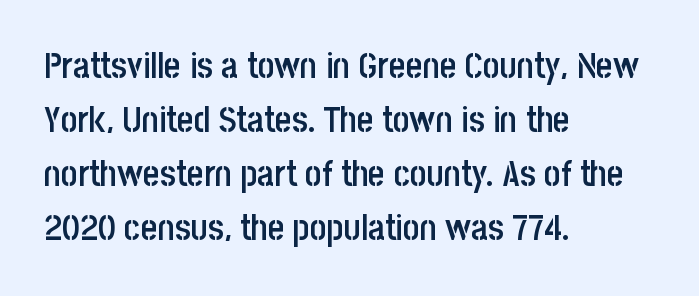
Q: Is the text bold? A: Semi-bold.
Q: Is the text italic (slanted)? A: No, it is upright.
Q: Is the typeface a serif or a sans-serif typeface? A: Sans-serif.
Q: Is the text underlined? A: No.
Q: How is the paragraph aligned? A: Left-aligned.
Q: Is the spacing between letters normal or unusually wide? A: Normal.
Q: Is the spacing between lines tight, normal or loose? A: Normal.
Q: Width (condensed, normal, or wide)? A: Condensed.
Q: Stroke contrast? A: Low.
Q: x-height? A: Large.
Q: Monospaced? A: No.
